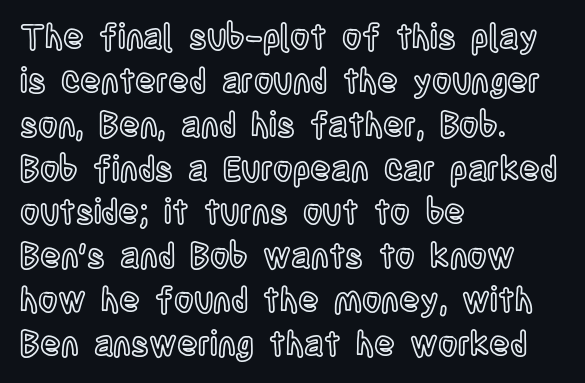
One-word summary of the alignment: left. Bare-footed words on every line. The face used here is proportionally spaced, like ordinary book or web type. Standard letterfit; no display-style spreading of the glyphs. In terms of leading, this rendering sits right in the middle.
